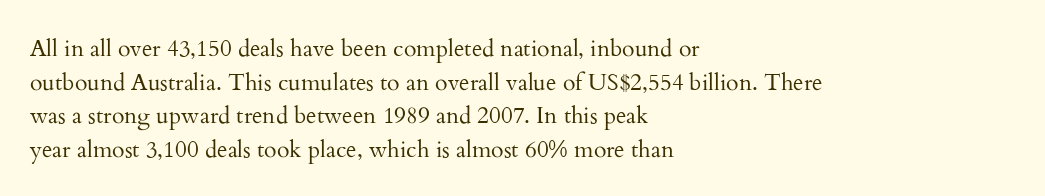
The image shows 23 px text type, upright; set left-aligned, normal line spacing (1.46x), normal letter spacing, not underlined.
